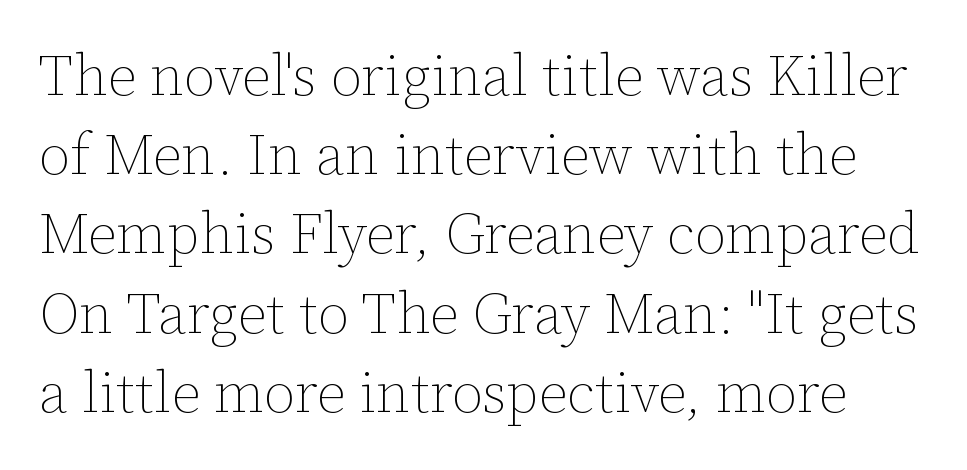
The image shows 57 px thin type, upright; set normal line spacing (1.39x), normal letter spacing, not underlined; low stroke contrast and a medium x-height.
